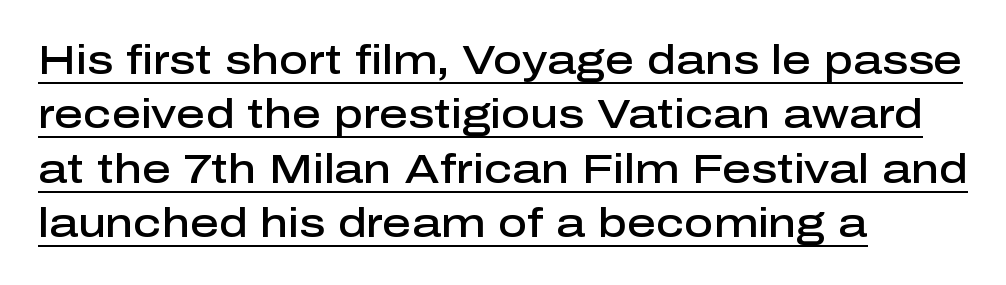
Q: Is the text bold? A: Semi-bold.
Q: Is the text italic (slanted)? A: No, it is upright.
Q: Is the typeface a serif or a sans-serif typeface? A: Sans-serif.
Q: Is the text underlined? A: Yes.
Q: How is the paragraph aligned? A: Left-aligned.
Q: Is the spacing between letters normal or unusually wide? A: Normal.
Q: Is the spacing between lines tight, normal or loose? A: Normal.
Q: Width (condensed, normal, or wide)? A: Normal.
Q: Stroke contrast? A: Low.
Q: x-height? A: Medium.
Q: Monospaced? A: No.
